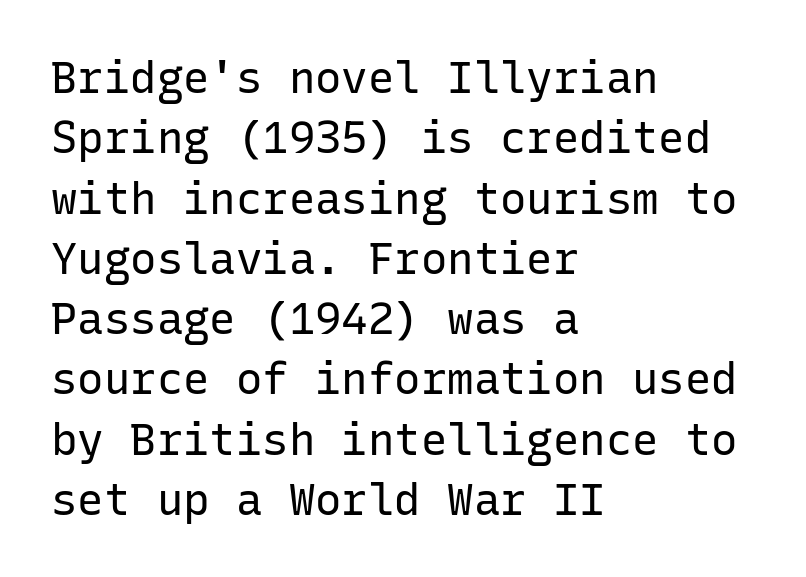
{"serif": "no", "italic": "no", "bold": "no", "weight": "regular", "width": "normal", "stroke_contrast": "low", "x_height": "medium", "monospaced": "yes", "underline": "no", "align": "left", "line_spacing": "normal", "line_spacing_ratio": 1.37, "letter_spacing": "normal", "letter_spacing_em": 0.0, "glyph_px": 44}
